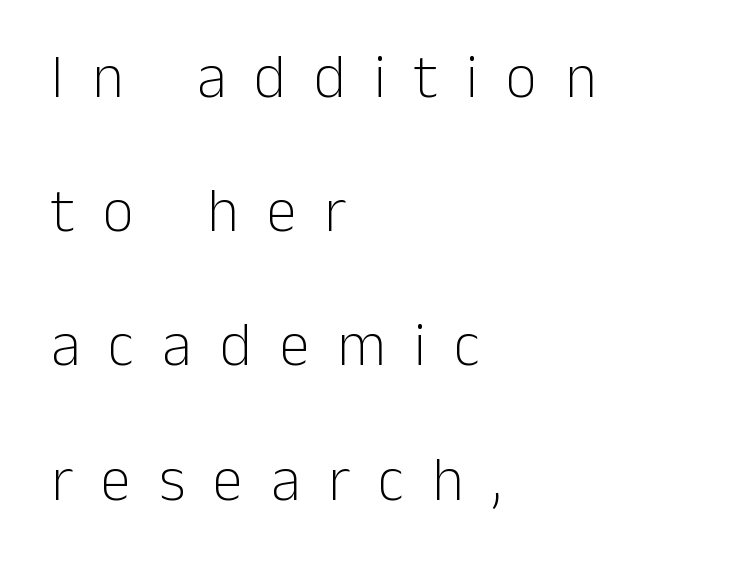
Q: Is the text bold? A: No.
Q: Is the text italic (slanted)? A: No, it is upright.
Q: Is the typeface a serif or a sans-serif typeface? A: Sans-serif.
Q: Is the text underlined? A: No.
Q: How is the paragraph aligned? A: Left-aligned.
Q: Is the spacing between letters normal or unusually wide? A: Unusually wide.
Q: Is the spacing between lines tight, normal or loose? A: Loose.
Q: Width (condensed, normal, or wide)? A: Normal.
Q: Stroke contrast? A: Low.
Q: x-height? A: Medium.
Q: Monospaced? A: No.
